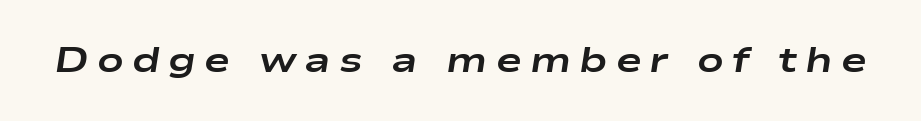
The image shows 35 px bold, wide type, italic (leaning right); set unusually wide letter spacing (+0.23 em), not underlined; low stroke contrast and a medium x-height.
